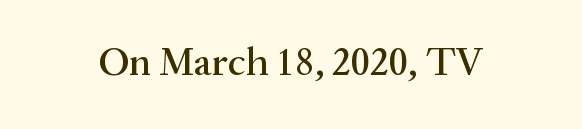
{"serif": "yes", "italic": "no", "width": "normal", "stroke_contrast": "medium", "x_height": "medium", "monospaced": "no", "underline": "no", "letter_spacing": "normal", "letter_spacing_em": 0.0, "glyph_px": 40}
